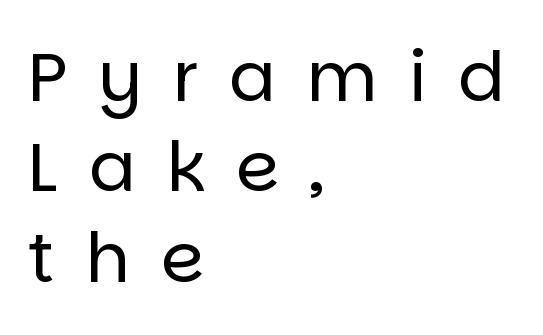
{"serif": "no", "italic": "no", "bold": "no", "weight": "regular", "width": "normal", "stroke_contrast": "low", "x_height": "large", "monospaced": "no", "underline": "no", "align": "left", "line_spacing": "normal", "line_spacing_ratio": 1.31, "letter_spacing": "wide", "letter_spacing_em": 0.45, "glyph_px": 69}
